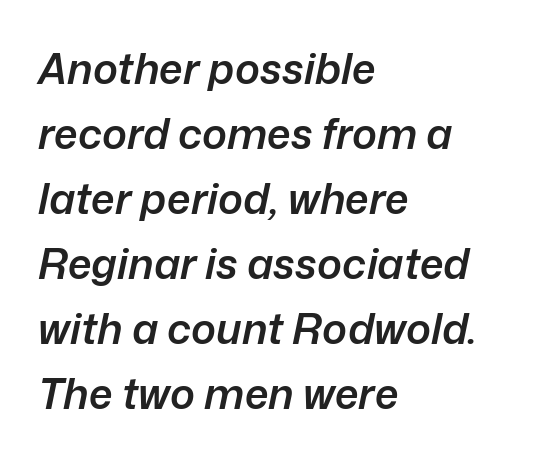
This sample uses an oblique cut, with every glyph tilted off the vertical. What's the leading like? Ordinary, nothing unusual. Any mark beneath the type? The region is blank. The rendering uses a semibold face; strokes are thickened but not to full bold. The ragged edge is on the right, which tells us the setting is flush left.
